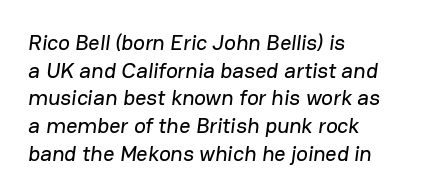
The image shows 22 px text type; set left-aligned, normal line spacing (1.26x), normal letter spacing, not underlined.
